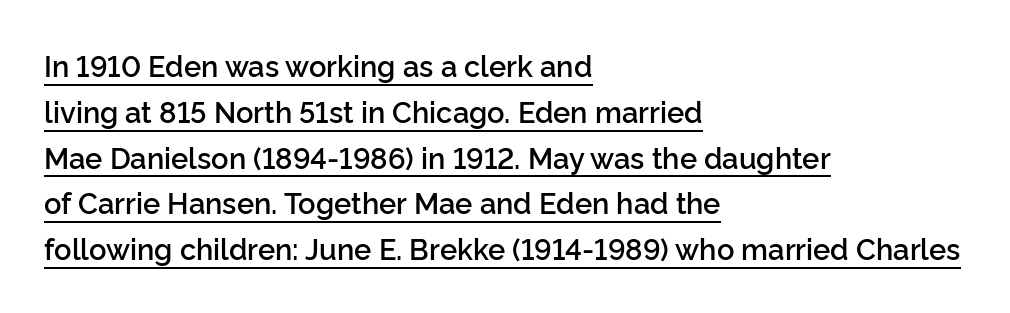
The typesetter chose a ragged-right arrangement here. Are there feet on the stems? There aren't — it's a sans. The designer left line spacing at the default. Observe the ordinary spacing: letters are neighbours, not strangers. Emphasis is given by a line drawn under the lettering.
